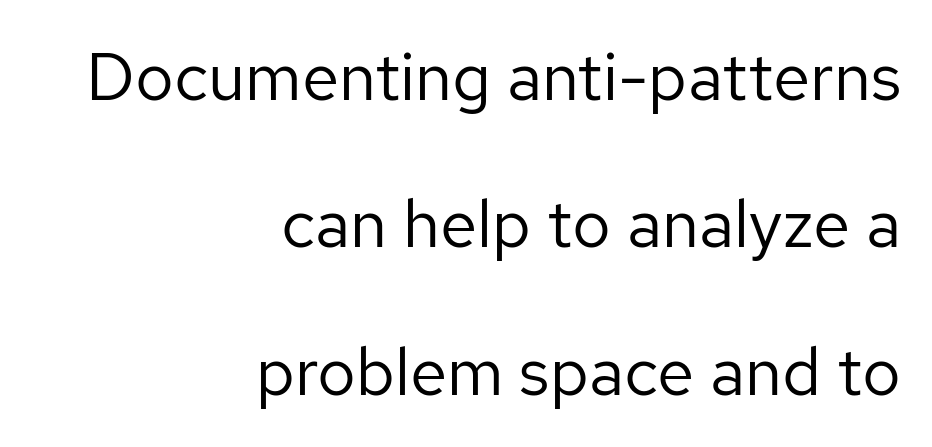
{"serif": "no", "italic": "no", "bold": "no", "weight": "regular", "width": "normal", "stroke_contrast": "low", "x_height": "medium", "monospaced": "no", "underline": "no", "align": "right", "line_spacing": "loose", "line_spacing_ratio": 2.2, "letter_spacing": "normal", "letter_spacing_em": 0.0, "glyph_px": 67}
